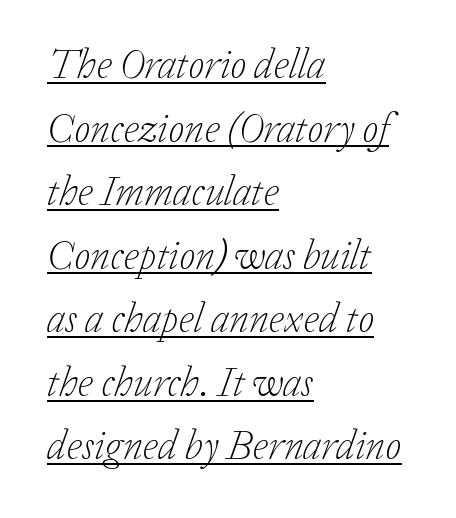
{"serif": "yes", "italic": "yes", "lean": "right", "slant_degrees": 20, "bold": "no", "weight": "light", "width": "normal", "stroke_contrast": "low", "x_height": "medium", "monospaced": "no", "underline": "yes", "align": "left", "line_spacing": "normal", "line_spacing_ratio": 1.55, "letter_spacing": "normal", "letter_spacing_em": 0.0, "glyph_px": 41}
